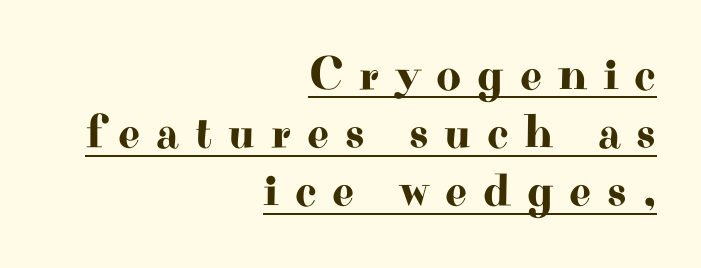
The image shows 48 px wide serif type, upright; set right-aligned, line spacing 1.21x, unusually wide letter spacing (+0.33 em), underlined; high stroke contrast and a small x-height.
